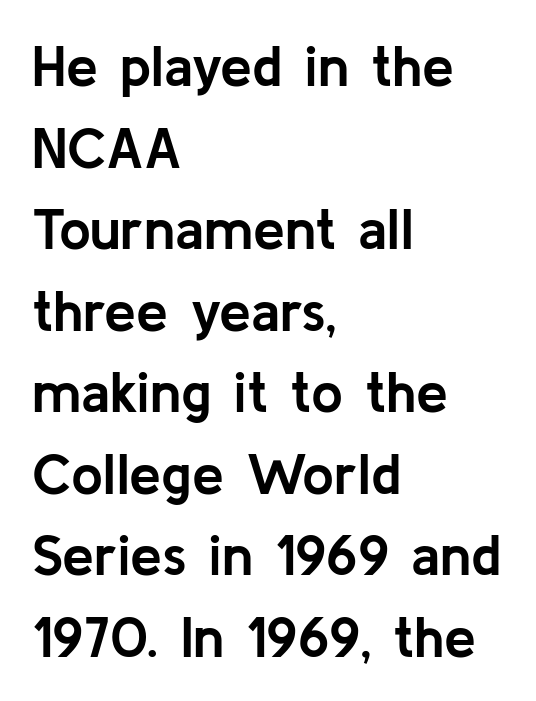
Q: Is the text bold? A: Yes.
Q: Is the text italic (slanted)? A: No, it is upright.
Q: Is the typeface a serif or a sans-serif typeface? A: Sans-serif.
Q: Is the text underlined? A: No.
Q: How is the paragraph aligned? A: Left-aligned.
Q: Is the spacing between letters normal or unusually wide? A: Normal.
Q: Is the spacing between lines tight, normal or loose? A: Normal.
Q: Width (condensed, normal, or wide)? A: Normal.
Q: Stroke contrast? A: Low.
Q: x-height? A: Medium.
Q: Monospaced? A: No.
